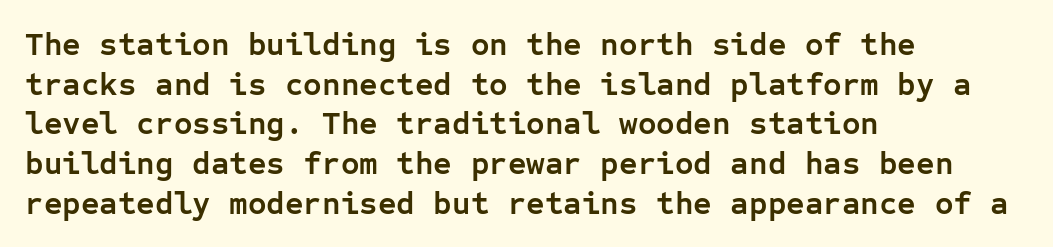
Q: Is the text bold? A: Yes.
Q: Is the text italic (slanted)? A: No, it is upright.
Q: Is the typeface a serif or a sans-serif typeface? A: Sans-serif.
Q: Is the text underlined? A: No.
Q: How is the paragraph aligned? A: Left-aligned.
Q: Is the spacing between letters normal or unusually wide? A: Normal.
Q: Width (condensed, normal, or wide)? A: Normal.
Q: Stroke contrast? A: Low.
Q: x-height? A: Medium.
Q: Monospaced? A: Yes.
